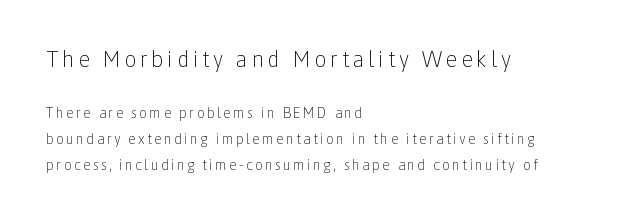
{"italic": "no", "bold": "no", "underline": "no", "align": "left", "line_spacing_ratio": 1.85, "larger_block": "first", "size_ratio": 1.57, "glyph_px": 22}
